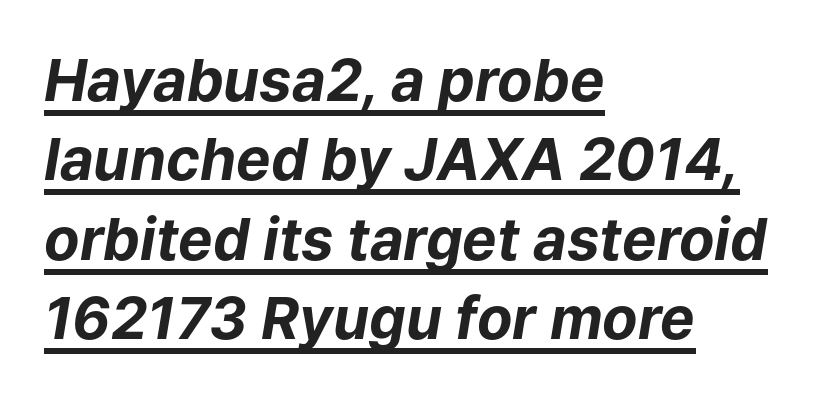
The image shows 58 px bold type, italic (leaning right); set left-aligned, normal line spacing (1.37x), normal letter spacing, underlined; low stroke contrast and a medium x-height.
